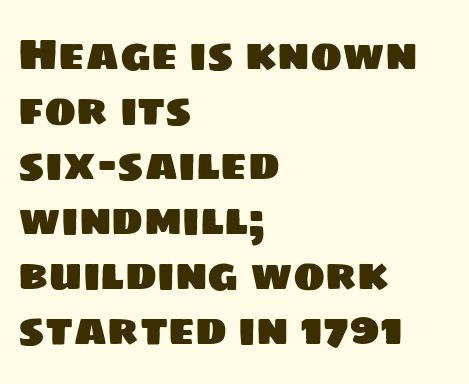
The letters carry no serifs — their stems end cleanly without finishing strokes. Spacing between characters is what you'd get straight out of the box. Quick note: interline space is typical. The rendering uses natural spacing where letterforms have individual widths. The words here are not underlined.
